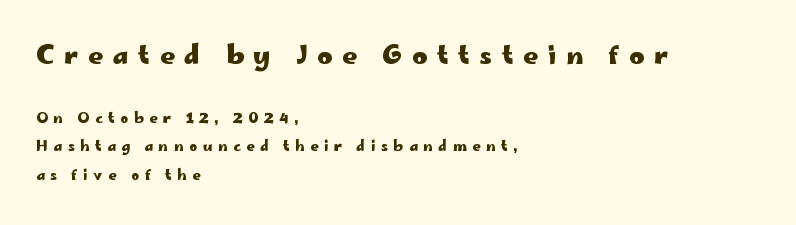
The image shows 25 px bold type, upright; set left-aligned, loose line spacing (2.03x), unusually wide letter spacing (+0.4 em), not underlined; the first (top) block is 1.79x larger.
